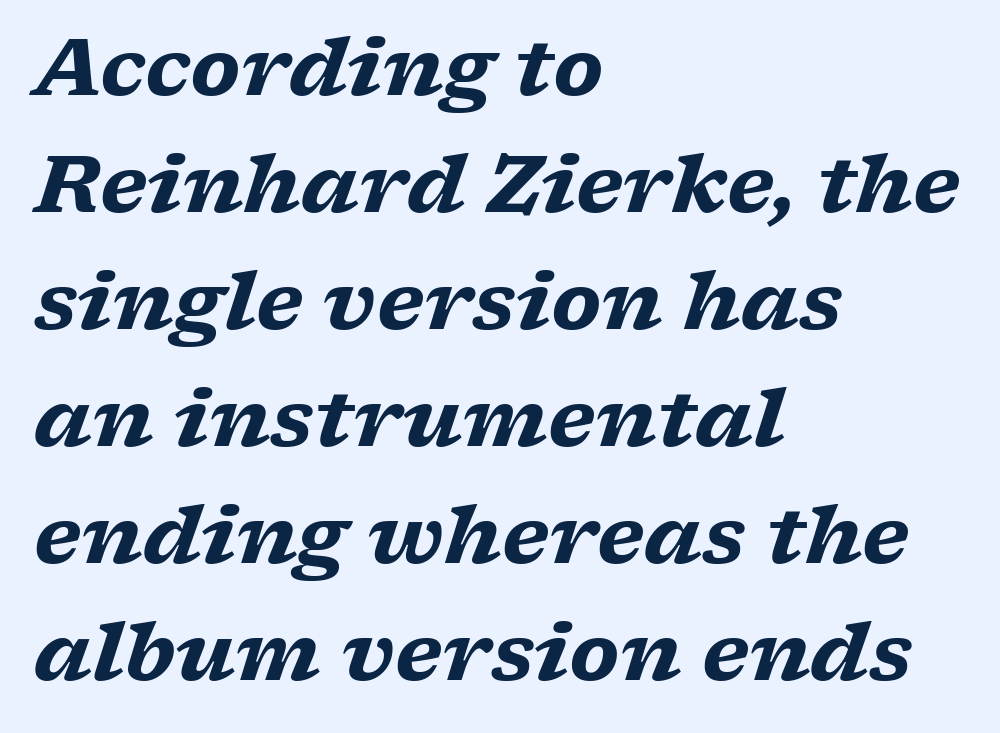
The image shows 79 px heavy, wide serif type, italic (leaning right); set left-aligned, normal line spacing (1.48x), normal letter spacing, not underlined; low stroke contrast and a medium x-height.
